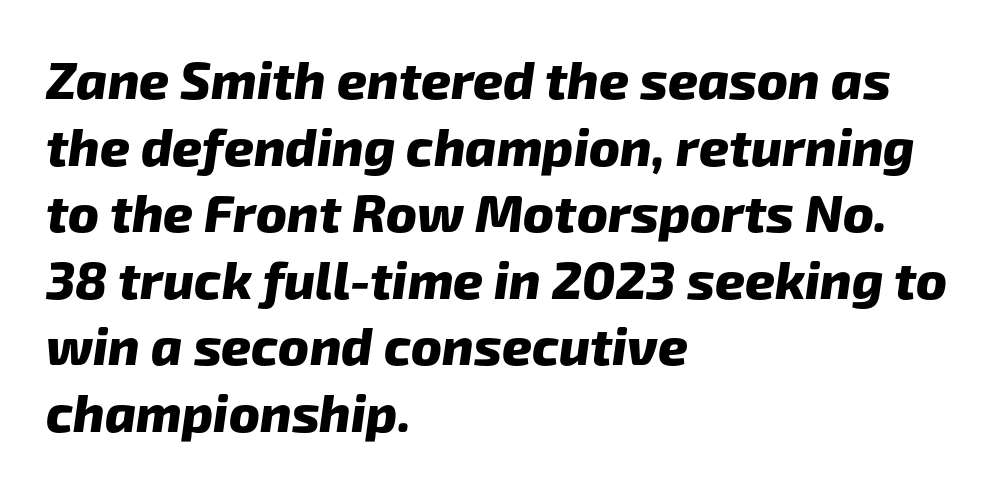
{"serif": "no", "bold": "yes", "weight": "heavy", "width": "normal", "stroke_contrast": "low", "x_height": "medium", "monospaced": "no", "underline": "no", "align": "left", "line_spacing": "normal", "line_spacing_ratio": 1.28, "letter_spacing": "normal", "letter_spacing_em": 0.0, "glyph_px": 52}
